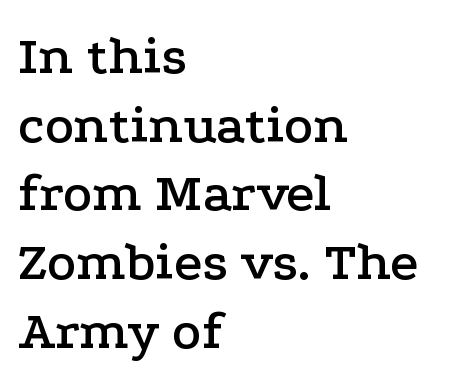
A bare baseline throughout the passage. The typesetter chose a ragged-right arrangement here. This is the regular roman posture of the typeface. Spacing verdict: proportional, widths tailored to each character. The text was rendered using a seriffed face with decorative stroke endings.
